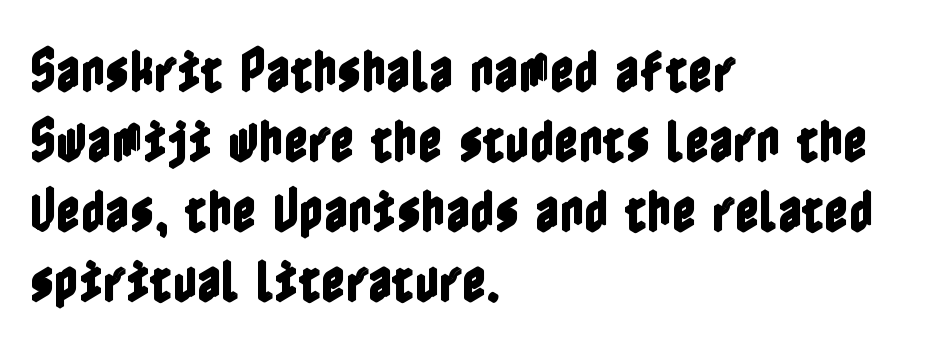
Q: Is the text italic (slanted)? A: No, it is upright.
Q: Is the text underlined? A: No.
Q: How is the paragraph aligned? A: Left-aligned.
Q: Is the spacing between letters normal or unusually wide? A: Normal.
Q: Is the spacing between lines tight, normal or loose? A: Normal.
Q: Width (condensed, normal, or wide)? A: Condensed.
Q: x-height? A: Medium.
